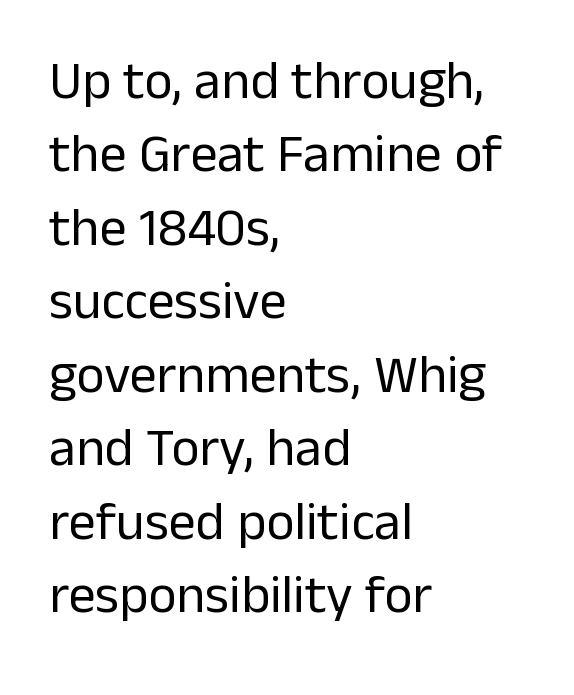
Rendered with straight, roman letterforms. Is there much room between lines? A standard amount, neither cramped nor airy. All the whitespace from short lines collects on the right. Type style note: lacks serifs.
